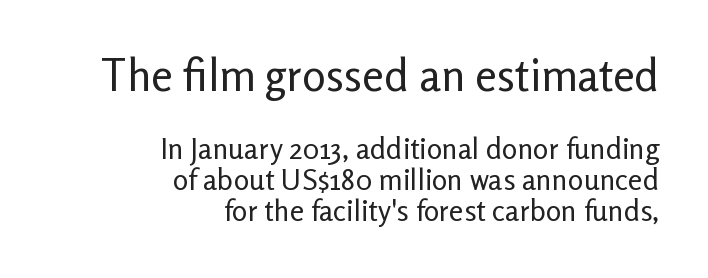
Classification — sans serif. Leading: reduced. The space directly below the letters is spotless. The ragged edge is on the left, which tells us the setting is flush right.
